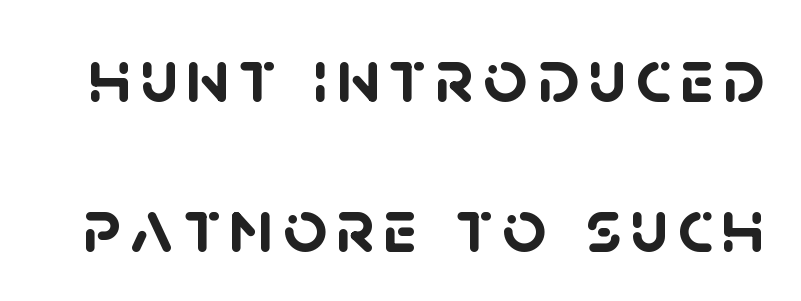
{"serif": "no", "bold": "yes", "weight": "semibold", "width": "normal", "stroke_contrast": "low", "x_height": "large", "monospaced": "no", "underline": "no", "line_spacing": "loose", "line_spacing_ratio": 1.95, "glyph_px": 77}
